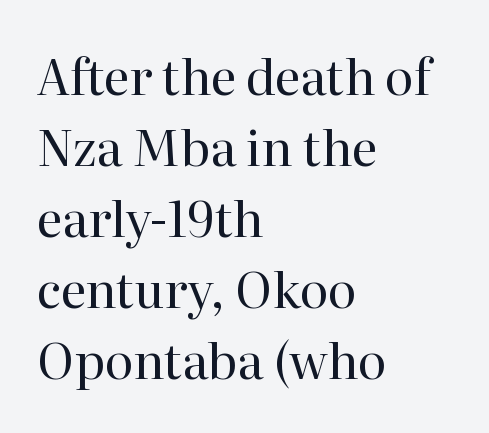
{"serif": "yes", "italic": "no", "bold": "no", "weight": "regular", "width": "normal", "stroke_contrast": "high", "x_height": "medium", "monospaced": "no", "underline": "no", "align": "left", "line_spacing": "normal", "line_spacing_ratio": 1.45, "letter_spacing": "normal", "letter_spacing_em": 0.0, "glyph_px": 49}
